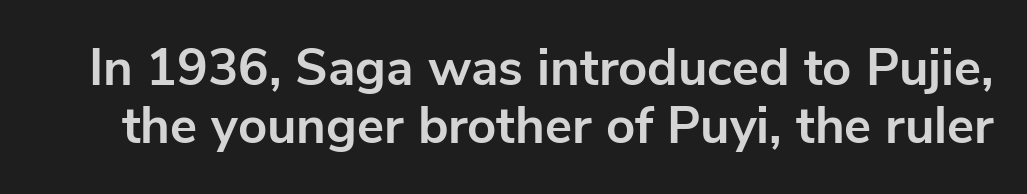
The image shows 51 px bold sans-serif type, upright; set tight line spacing (1.13x), normal letter spacing, not underlined; low stroke contrast and a medium x-height.
